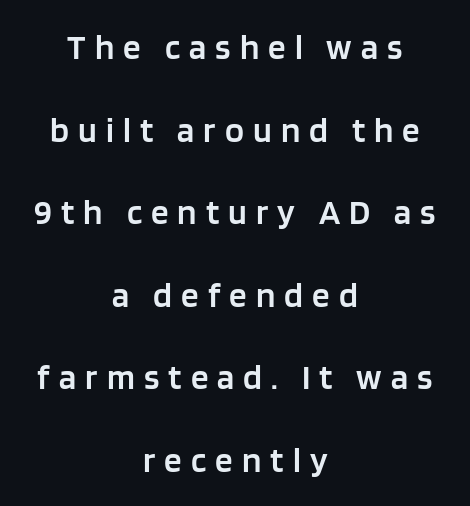
If you drew a line through each stem, it would be perfectly vertical. Words appear elongated and porous because spacing is wide. This rendering uses center alignment, leaving both contours irregular but symmetric. A bare baseline throughout the passage.
